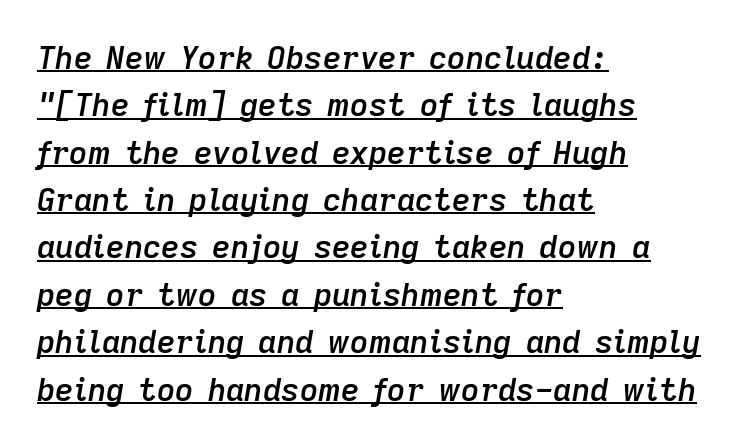
{"italic": "yes", "lean": "right", "slant_degrees": 9, "bold": "semi", "weight": "semibold", "width": "normal", "stroke_contrast": "low", "x_height": "medium", "monospaced": "no", "underline": "yes", "align": "left", "line_spacing": "normal", "line_spacing_ratio": 1.48, "letter_spacing": "normal", "letter_spacing_em": 0.0, "glyph_px": 32}
